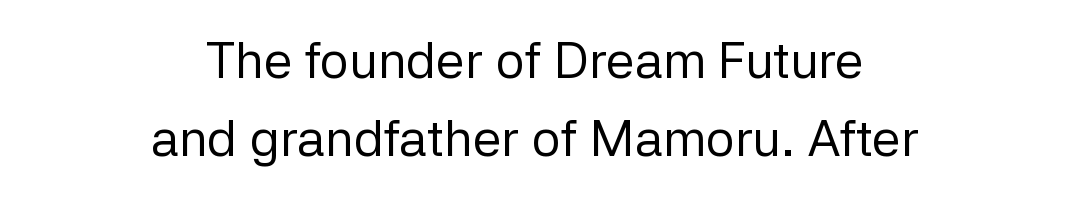
The image shows 51 px regular-weight sans-serif type, upright; set centered, normal line spacing (1.52x), normal letter spacing, not underlined; low stroke contrast and a medium x-height.
